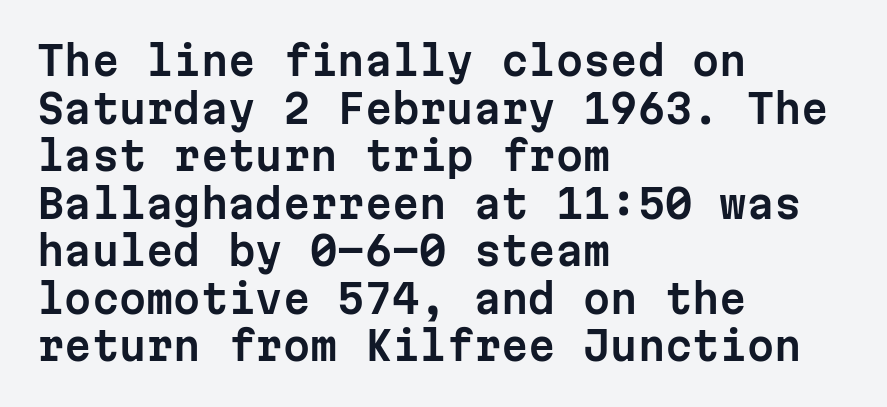
Q: Is the text italic (slanted)? A: No, it is upright.
Q: Is the typeface a serif or a sans-serif typeface? A: Sans-serif.
Q: Is the text underlined? A: No.
Q: How is the paragraph aligned? A: Left-aligned.
Q: Is the spacing between letters normal or unusually wide? A: Normal.
Q: Width (condensed, normal, or wide)? A: Normal.
Q: Stroke contrast? A: Low.
Q: x-height? A: Medium.
Q: Monospaced? A: Yes.
